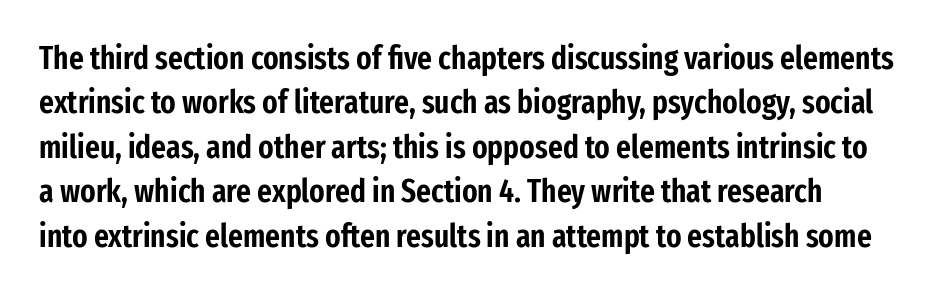
{"serif": "no", "italic": "no", "width": "condensed", "stroke_contrast": "low", "x_height": "medium", "monospaced": "no", "underline": "no", "line_spacing": "normal", "line_spacing_ratio": 1.39, "letter_spacing": "normal", "letter_spacing_em": 0.0, "glyph_px": 32}
